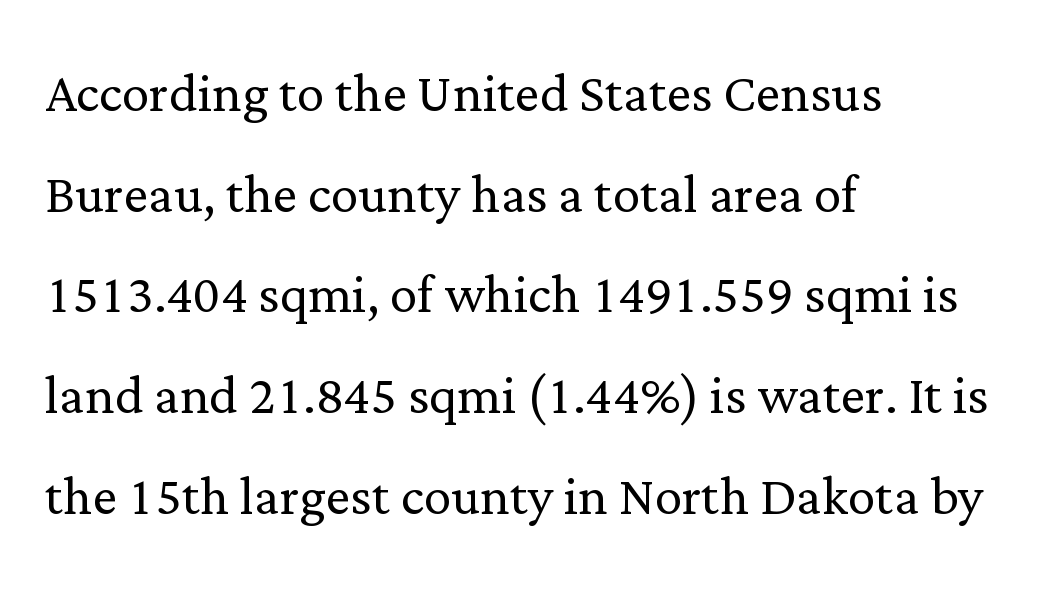
{"serif": "yes", "italic": "no", "bold": "no", "weight": "light", "width": "normal", "stroke_contrast": "low", "x_height": "medium", "monospaced": "no", "underline": "no", "align": "left", "line_spacing": "normal", "line_spacing_ratio": 1.46, "letter_spacing": "normal", "letter_spacing_em": 0.0, "glyph_px": 69}
